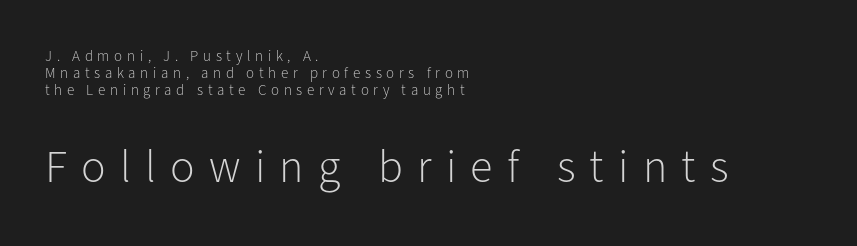
The passage shown is not underscored anywhere. Looks like regular typesetting: each glyph gets only the width it needs. The designer gave the closing block more size than the opening block. The type sits square on the baseline with zero lean. Successive baselines arrive quickly, one right under another. The type family on display is of the sans-serif kind.
